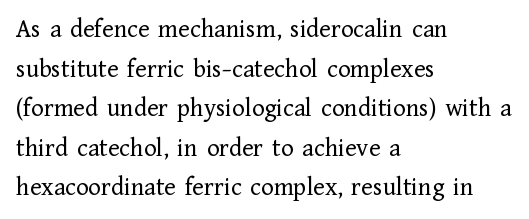
The image shows 26 px text type, upright; set left-aligned, normal line spacing (1.52x), normal letter spacing, not underlined.
